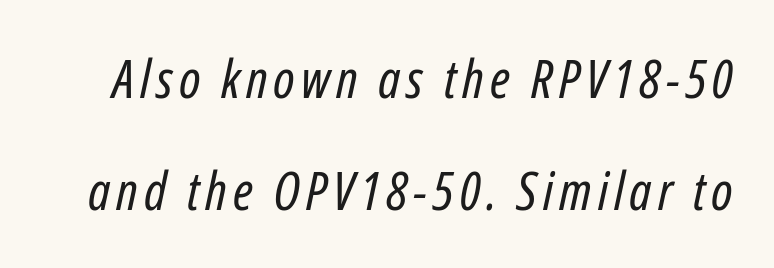
Q: Is the text bold? A: No.
Q: Is the text italic (slanted)? A: Yes, it leans right by about 12 degrees.
Q: Is the text underlined? A: No.
Q: Is the spacing between lines tight, normal or loose? A: Loose.
Q: Width (condensed, normal, or wide)? A: Condensed.
Q: Stroke contrast? A: Low.
Q: x-height? A: Medium.
Q: Monospaced? A: No.
